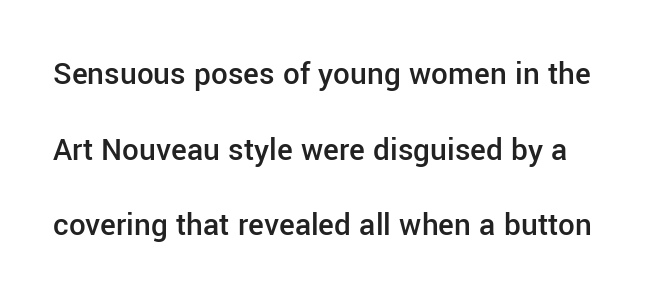
Q: Is the text bold? A: Semi-bold.
Q: Is the text italic (slanted)? A: No, it is upright.
Q: Is the typeface a serif or a sans-serif typeface? A: Sans-serif.
Q: Is the text underlined? A: No.
Q: Is the spacing between letters normal or unusually wide? A: Normal.
Q: Is the spacing between lines tight, normal or loose? A: Loose.
Q: Width (condensed, normal, or wide)? A: Normal.
Q: Stroke contrast? A: Low.
Q: x-height? A: Medium.
Q: Monospaced? A: No.
